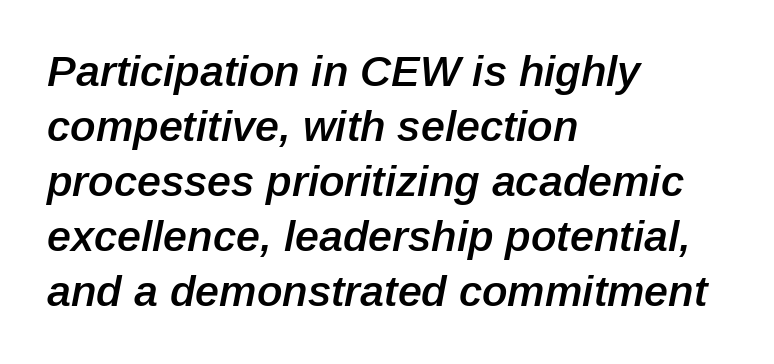
The image shows 43 px semibold type, italic (leaning right); set left-aligned, normal line spacing (1.28x), normal letter spacing, not underlined; low stroke contrast and a medium x-height.
